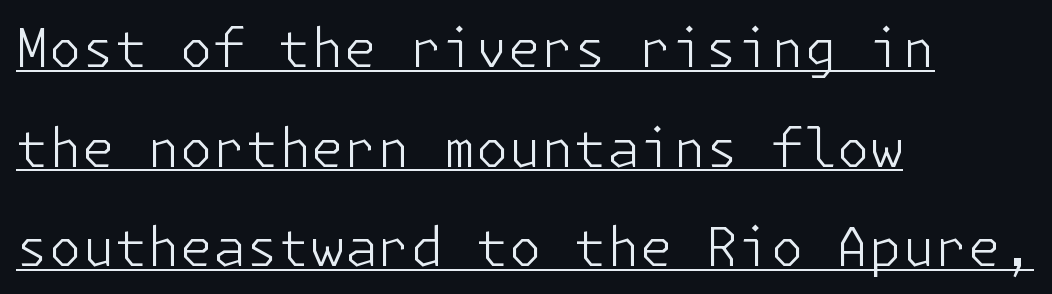
The passage shown is underscored from start to finish. The tracking reads as untouched default to a designer's eye. Regarding serifs, this sample does without them. Line beginnings align vertically; line endings do not. In terms of posture, this sample is upright.
